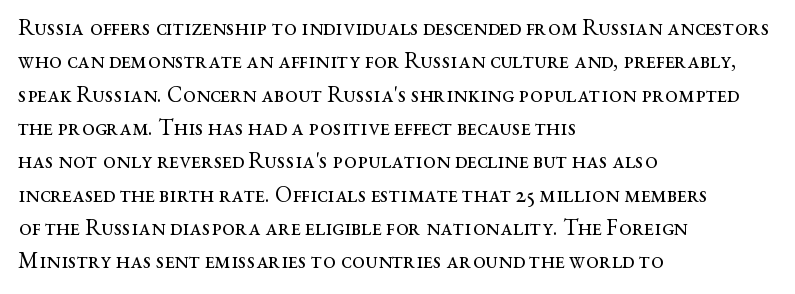
How would I describe the line gaps? Plain and ordinary. Just letters on the line, the space beneath them empty. Alignment: flush left. In terms of posture, this sample is upright.
